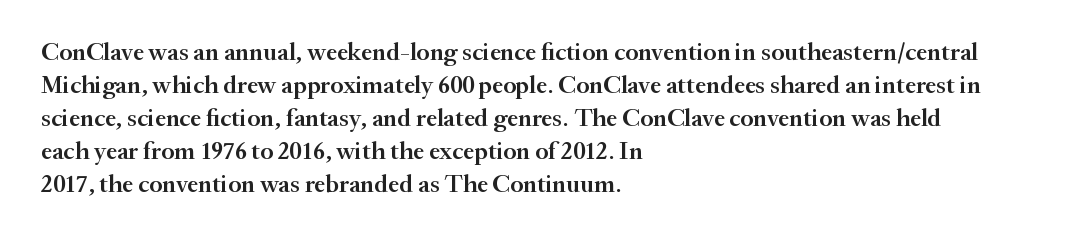
{"italic": "no", "bold": "semi", "underline": "no", "align": "left", "line_spacing": "normal", "line_spacing_ratio": 1.32, "letter_spacing": "normal", "letter_spacing_em": 0.0, "glyph_px": 25}
